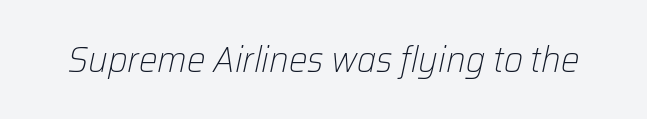
Q: Is the text bold? A: No.
Q: Is the text italic (slanted)? A: Yes, it leans right by about 12 degrees.
Q: Is the text underlined? A: No.
Q: Is the spacing between letters normal or unusually wide? A: Normal.
Q: Width (condensed, normal, or wide)? A: Normal.
Q: Stroke contrast? A: Low.
Q: x-height? A: Medium.
Q: Monospaced? A: No.
